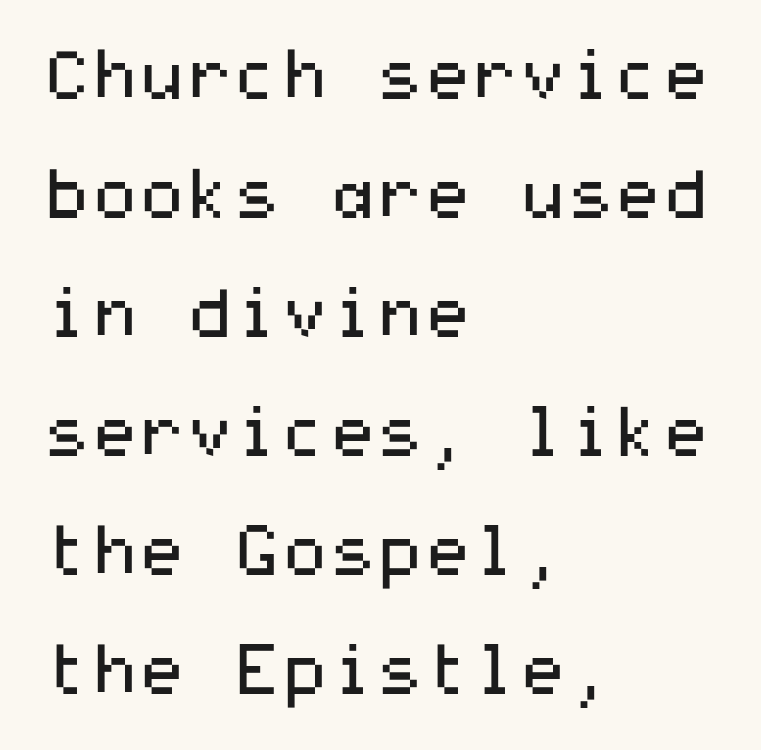
Q: Is the text bold? A: No.
Q: Is the text italic (slanted)? A: No, it is upright.
Q: Is the typeface a serif or a sans-serif typeface? A: Sans-serif.
Q: Is the text underlined? A: No.
Q: How is the paragraph aligned? A: Left-aligned.
Q: Is the spacing between letters normal or unusually wide? A: Normal.
Q: Width (condensed, normal, or wide)? A: Wide.
Q: Stroke contrast? A: Medium.
Q: x-height? A: Medium.
